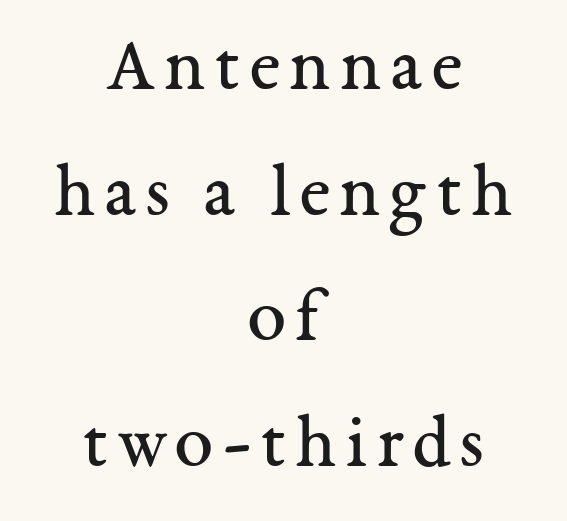
{"serif": "yes", "italic": "no", "bold": "no", "weight": "regular", "width": "normal", "stroke_contrast": "medium", "x_height": "medium", "monospaced": "no", "underline": "no", "align": "center", "line_spacing": "normal", "line_spacing_ratio": 1.63, "glyph_px": 77}
